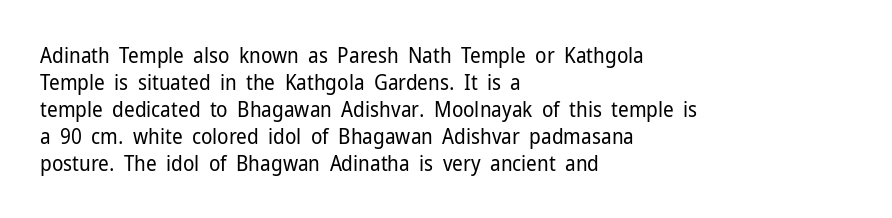
Q: Is the text bold? A: No.
Q: Is the text italic (slanted)? A: No, it is upright.
Q: Is the text underlined? A: No.
Q: How is the paragraph aligned? A: Left-aligned.
Q: Is the spacing between letters normal or unusually wide? A: Normal.
Q: Is the spacing between lines tight, normal or loose? A: Normal.
